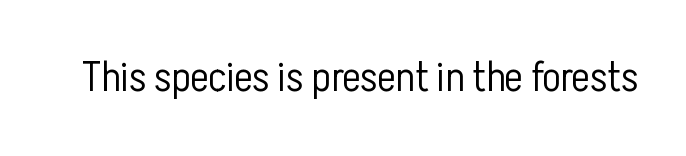
Descender tails drop into unmarked territory. A typesetter would call this proportional, since set widths differ per character. The lettering holds an erect, upright posture throughout. The typeface chosen for these lines omits serifs. Ink coverage per letter is moderate at most.
